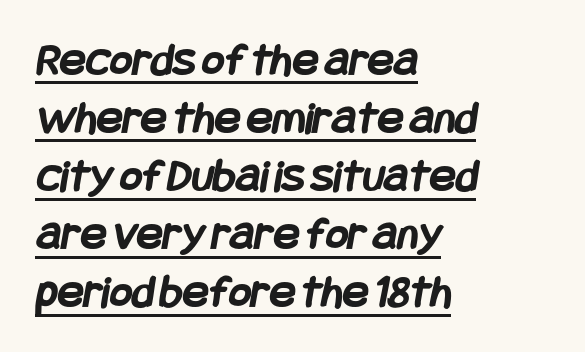
Q: Is the text bold? A: Yes.
Q: Is the typeface a serif or a sans-serif typeface? A: Sans-serif.
Q: Is the text underlined? A: Yes.
Q: How is the paragraph aligned? A: Left-aligned.
Q: Is the spacing between letters normal or unusually wide? A: Normal.
Q: Width (condensed, normal, or wide)? A: Condensed.
Q: Stroke contrast? A: Low.
Q: x-height? A: Large.
